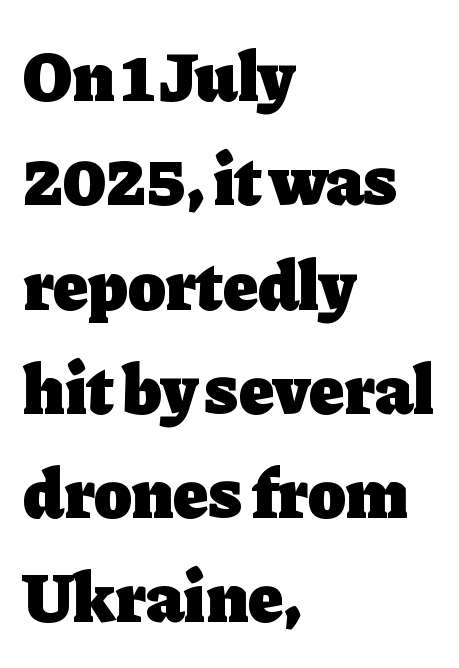
The image shows 70 px heavy serif type, upright; set left-aligned, normal line spacing (1.49x), normal letter spacing, not underlined; low stroke contrast and a medium x-height.
